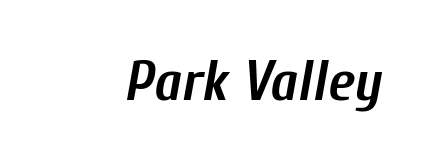
Style check: oblique. These words are printed bold, with thick strokes throughout. Descenders are the only things crossing below the line. Proportional: the letters do not fall into vertical columns. The letters sit at their default tracking, neither squeezed nor spread.
